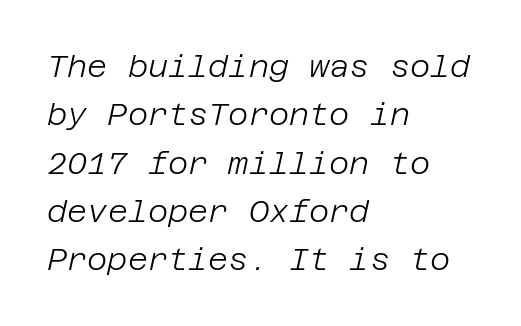
{"italic": "yes", "lean": "right", "slant_degrees": 12, "bold": "no", "weight": "light", "width": "normal", "stroke_contrast": "low", "x_height": "large", "underline": "no", "align": "left", "line_spacing": "normal", "line_spacing_ratio": 1.56, "letter_spacing": "normal", "letter_spacing_em": 0.0, "glyph_px": 31}
